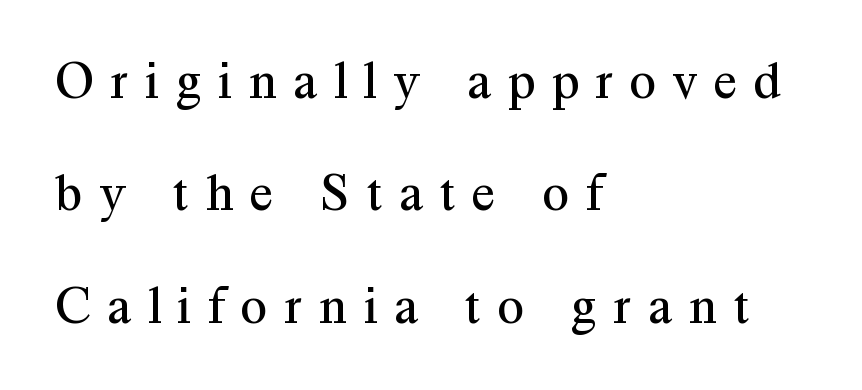
{"serif": "yes", "italic": "no", "bold": "no", "weight": "regular", "width": "normal", "stroke_contrast": "medium", "x_height": "medium", "monospaced": "no", "underline": "no", "align": "left", "line_spacing": "loose", "line_spacing_ratio": 2.08, "letter_spacing": "wide", "letter_spacing_em": 0.31, "glyph_px": 54}
